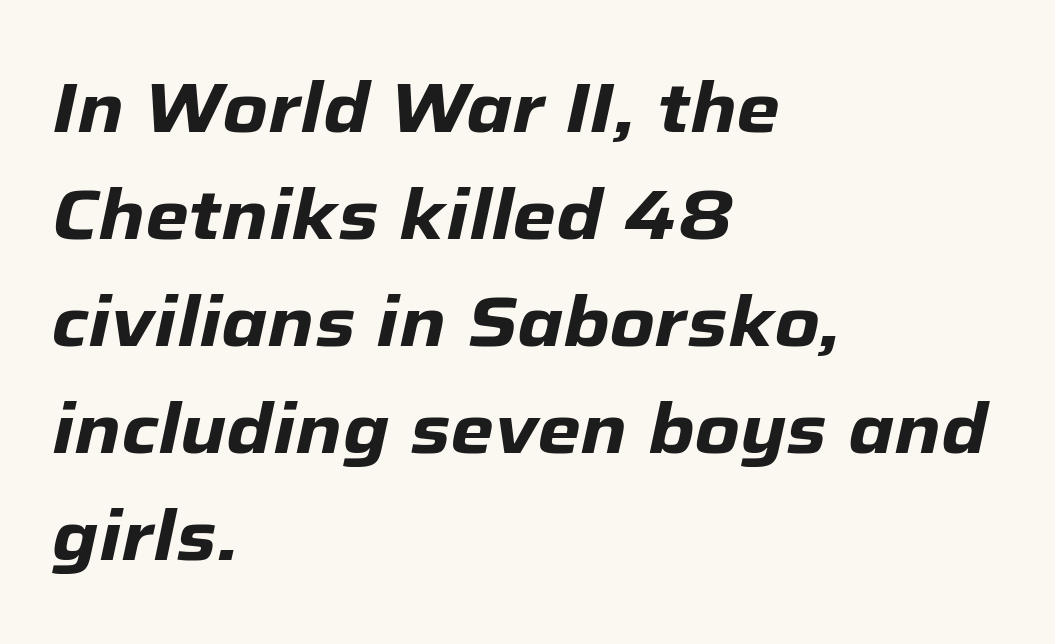
The image shows 70 px heavy type, italic (leaning right); set left-aligned, normal line spacing (1.53x), normal letter spacing, not underlined; low stroke contrast and a medium x-height.
